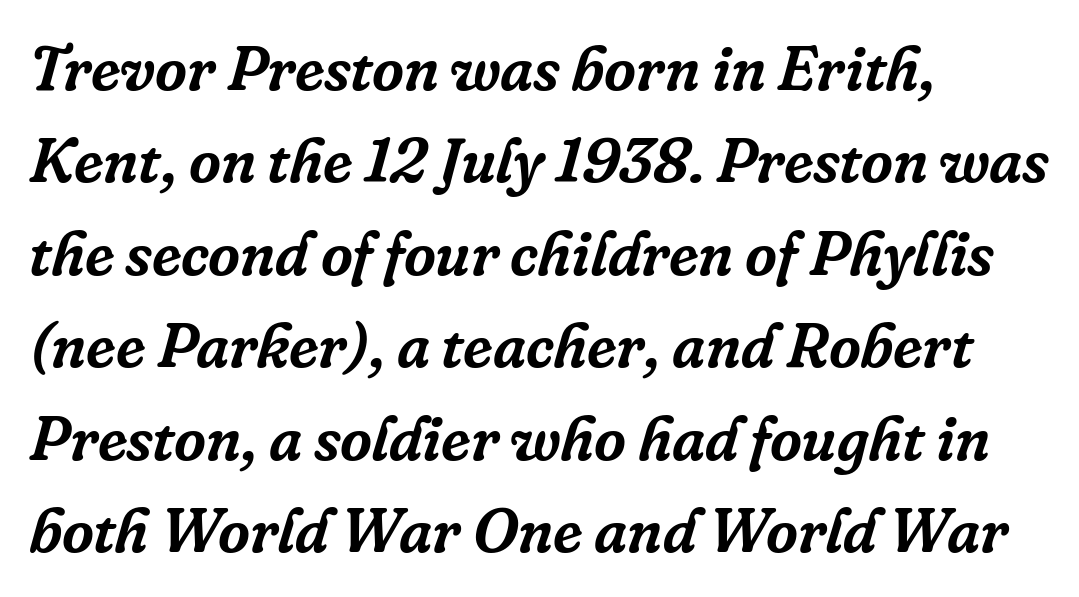
{"serif": "yes", "italic": "yes", "lean": "right", "slant_degrees": 16, "width": "normal", "stroke_contrast": "low", "x_height": "medium", "monospaced": "no", "underline": "no", "align": "left", "line_spacing": "normal", "line_spacing_ratio": 1.49, "letter_spacing": "normal", "letter_spacing_em": 0.0, "glyph_px": 62}
